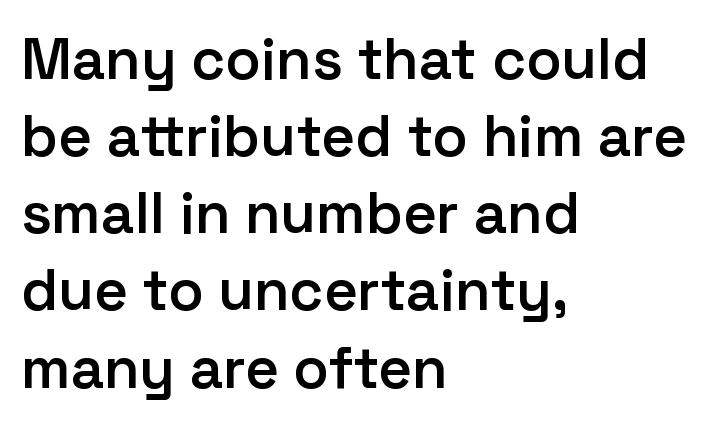
{"serif": "no", "italic": "no", "bold": "semi", "weight": "semibold", "width": "normal", "stroke_contrast": "low", "x_height": "medium", "monospaced": "no", "underline": "no", "align": "left", "line_spacing": "normal", "line_spacing_ratio": 1.33, "letter_spacing": "normal", "letter_spacing_em": 0.0, "glyph_px": 58}
